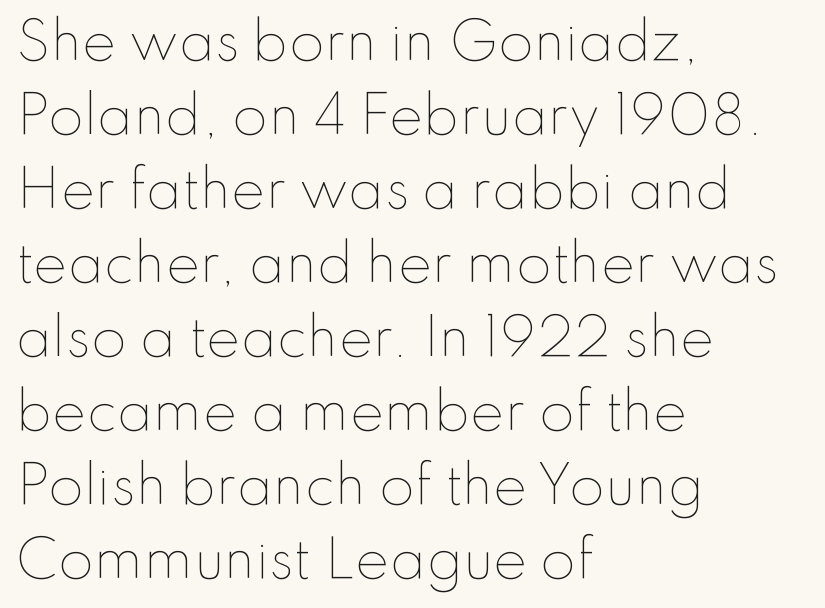
The image shows 51 px thin type, upright; set left-aligned, normal line spacing (1.45x), normal letter spacing, not underlined; low stroke contrast and a small x-height.
